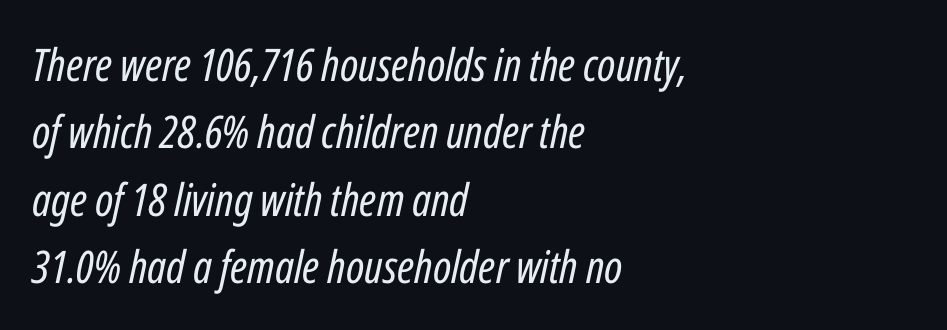
{"italic": "yes", "lean": "right", "slant_degrees": 12, "bold": "no", "weight": "regular", "width": "condensed", "stroke_contrast": "low", "x_height": "medium", "monospaced": "no", "underline": "no", "align": "left", "line_spacing": "normal", "line_spacing_ratio": 1.5, "letter_spacing": "normal", "letter_spacing_em": 0.0, "glyph_px": 45}
